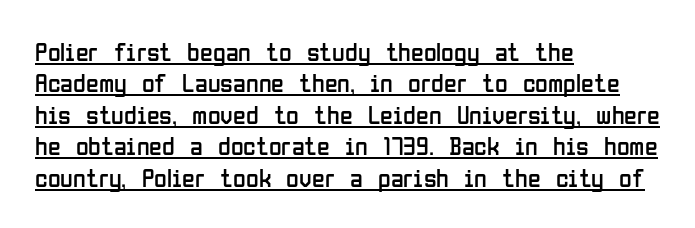
Q: Is the text bold? A: No.
Q: Is the text italic (slanted)? A: No, it is upright.
Q: Is the text underlined? A: Yes.
Q: How is the paragraph aligned? A: Left-aligned.
Q: Is the spacing between letters normal or unusually wide? A: Normal.
